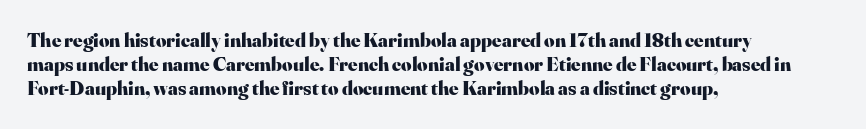
Q: Is the text bold? A: Yes.
Q: Is the text italic (slanted)? A: No, it is upright.
Q: Is the text underlined? A: No.
Q: How is the paragraph aligned? A: Left-aligned.
Q: Is the spacing between letters normal or unusually wide? A: Normal.
